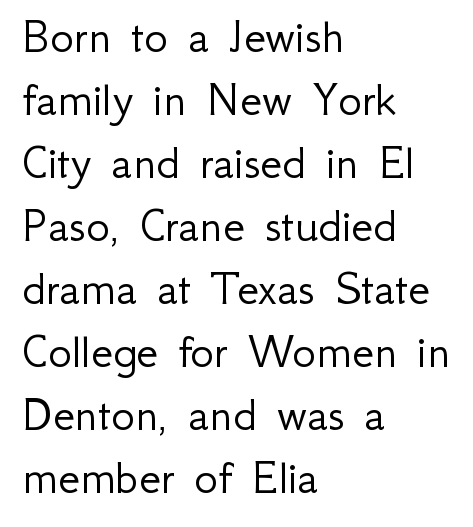
The image shows 50 px light sans-serif type, upright; set left-aligned, normal line spacing (1.26x), normal letter spacing, not underlined; low stroke contrast and a small x-height.
